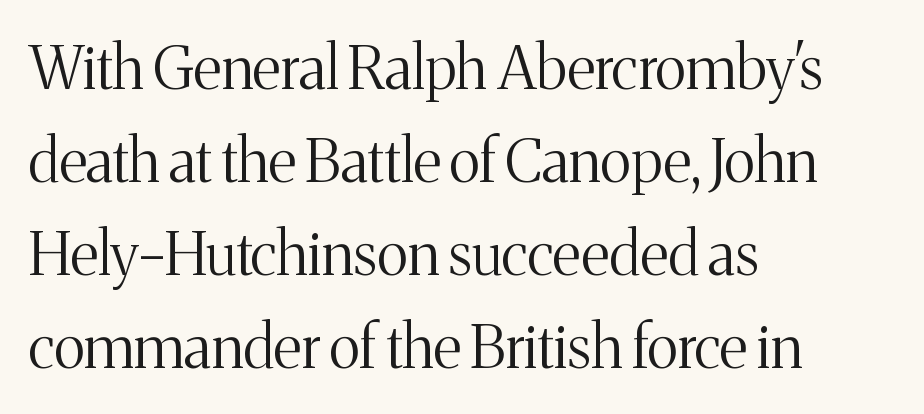
This rendering uses left alignment, leaving the right contour irregular. Stroke thickness stays within the range of a standard reading face or lighter. Ordinary non-slanted type is in use. Observe the ordinary spacing: letters are neighbours, not strangers.
